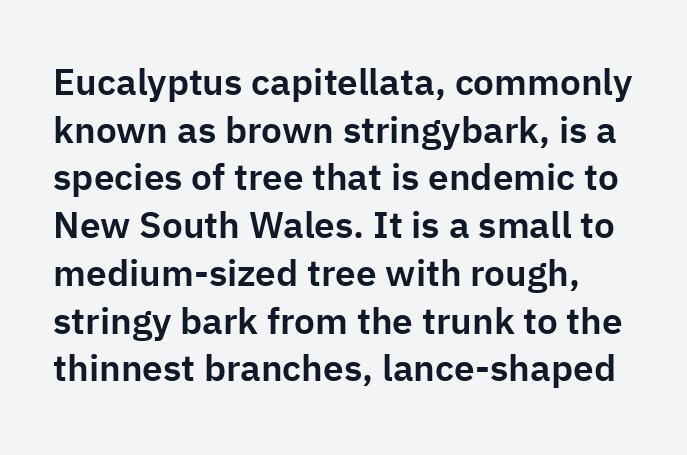
Q: Is the text italic (slanted)? A: No, it is upright.
Q: Is the typeface a serif or a sans-serif typeface? A: Sans-serif.
Q: Is the text underlined? A: No.
Q: Is the spacing between letters normal or unusually wide? A: Normal.
Q: Is the spacing between lines tight, normal or loose? A: Normal.
Q: Width (condensed, normal, or wide)? A: Normal.
Q: Stroke contrast? A: Low.
Q: x-height? A: Medium.
Q: Monospaced? A: No.
